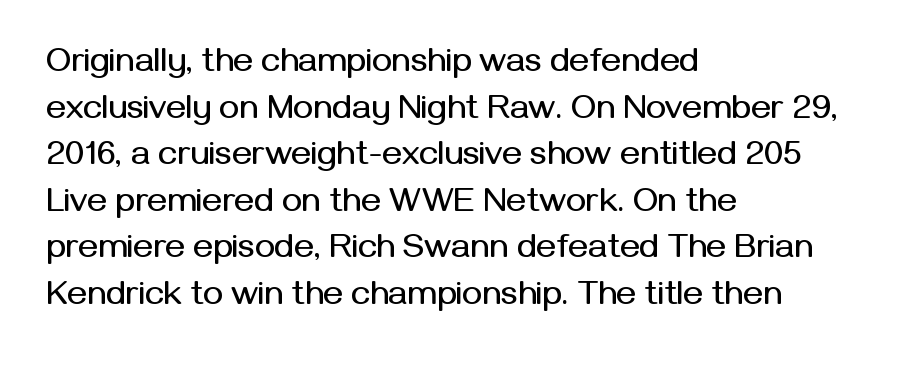
Q: Is the text italic (slanted)? A: No, it is upright.
Q: Is the typeface a serif or a sans-serif typeface? A: Sans-serif.
Q: Is the text underlined? A: No.
Q: How is the paragraph aligned? A: Left-aligned.
Q: Is the spacing between letters normal or unusually wide? A: Normal.
Q: Is the spacing between lines tight, normal or loose? A: Normal.
Q: Width (condensed, normal, or wide)? A: Normal.
Q: Stroke contrast? A: Medium.
Q: x-height? A: Medium.
Q: Monospaced? A: No.
